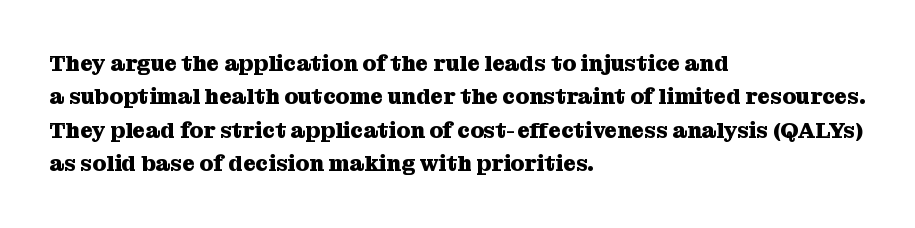
The strip under each line holds only bare page. Between one letter and the next there's only the usual sliver of space. Is there any slant? The stems are plumb. Plenty of ink on the page — the face is bold. Leading matches the norm, producing a regular column.
